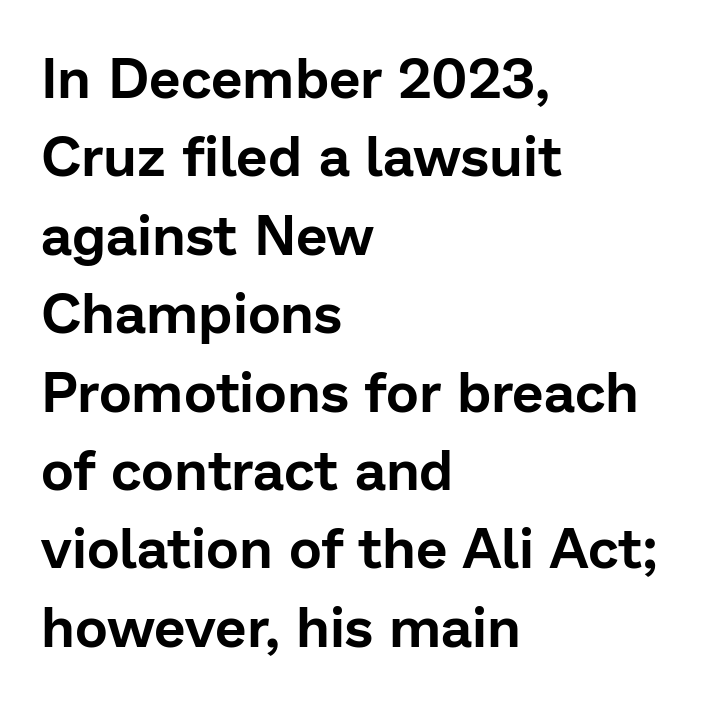
The image shows 56 px sans-serif type, upright; set left-aligned, normal line spacing (1.4x), normal letter spacing, not underlined; low stroke contrast and a medium x-height.
